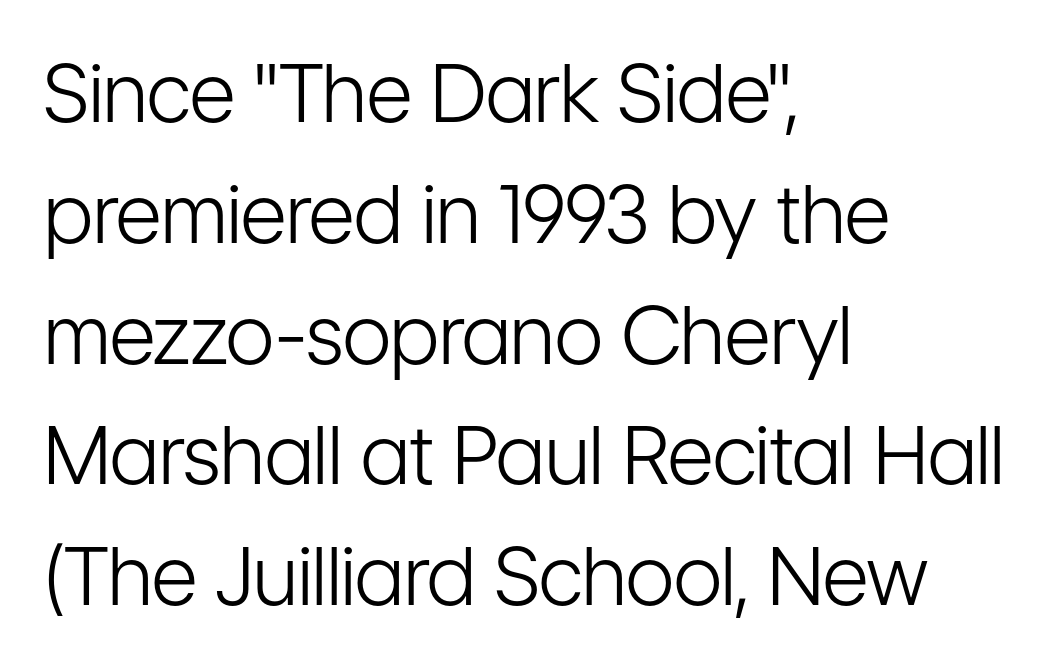
It's the straight-up-and-down kind of type. Is this a fixed-width face? No — the glyphs have proportional, varying widths. The face used here is rendered with its standard letterfit. What kind of face is this? One without serifs — a sans. Caption: multi-line text, flush left, ragged right. Each new line begins a customary step beneath the previous one.
